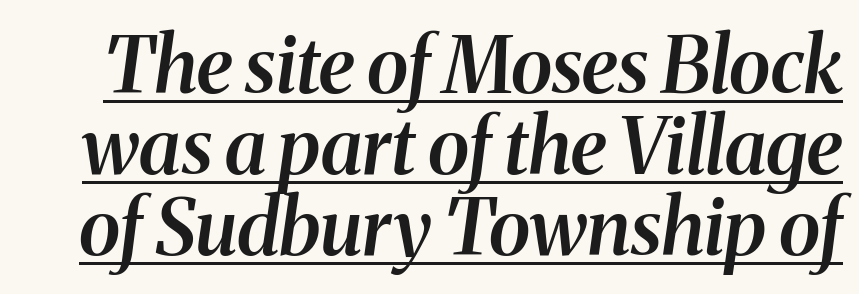
The image shows 77 px semibold serif type, italic (leaning right); set tight line spacing (1.05x), normal letter spacing, underlined; medium stroke contrast and a medium x-height.
